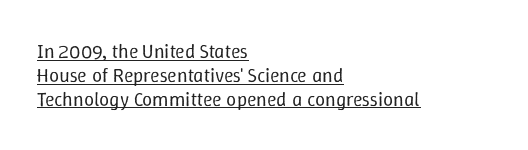
{"italic": "no", "bold": "no", "underline": "yes", "align": "left", "line_spacing_ratio": 1.19, "letter_spacing": "normal", "letter_spacing_em": 0.0, "glyph_px": 20}
